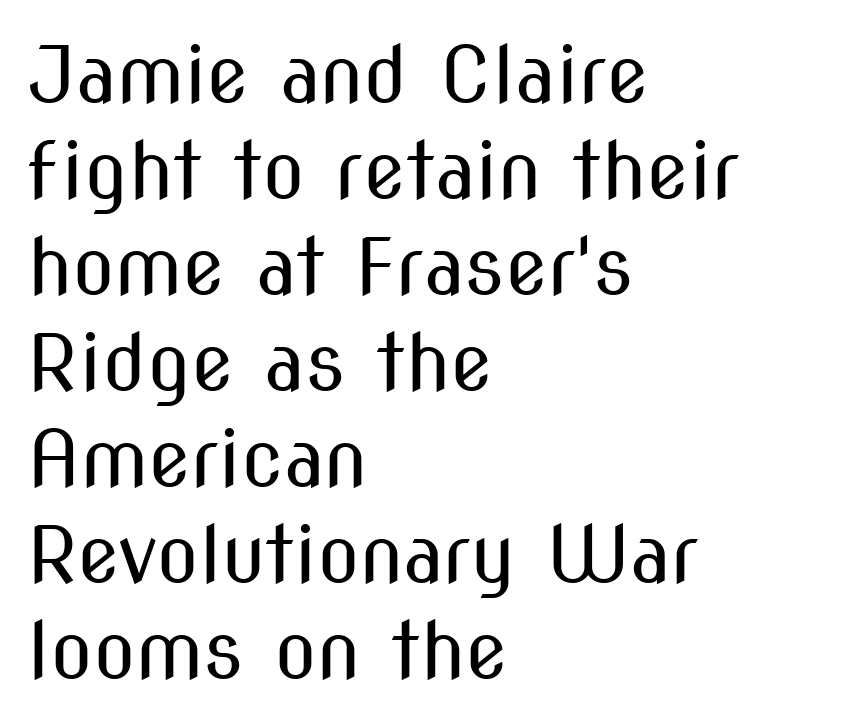
{"serif": "no", "italic": "no", "bold": "no", "weight": "regular", "width": "condensed", "stroke_contrast": "medium", "x_height": "medium", "monospaced": "no", "underline": "no", "align": "left", "line_spacing_ratio": 1.23, "letter_spacing": "normal", "letter_spacing_em": 0.0, "glyph_px": 78}
